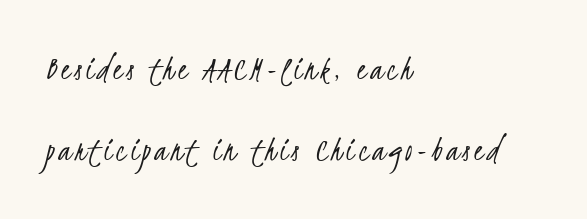
{"serif": "no", "bold": "no", "weight": "light", "width": "condensed", "stroke_contrast": "low", "x_height": "small", "monospaced": "no", "underline": "no", "align": "left", "line_spacing": "loose", "line_spacing_ratio": 2.25, "glyph_px": 36}
